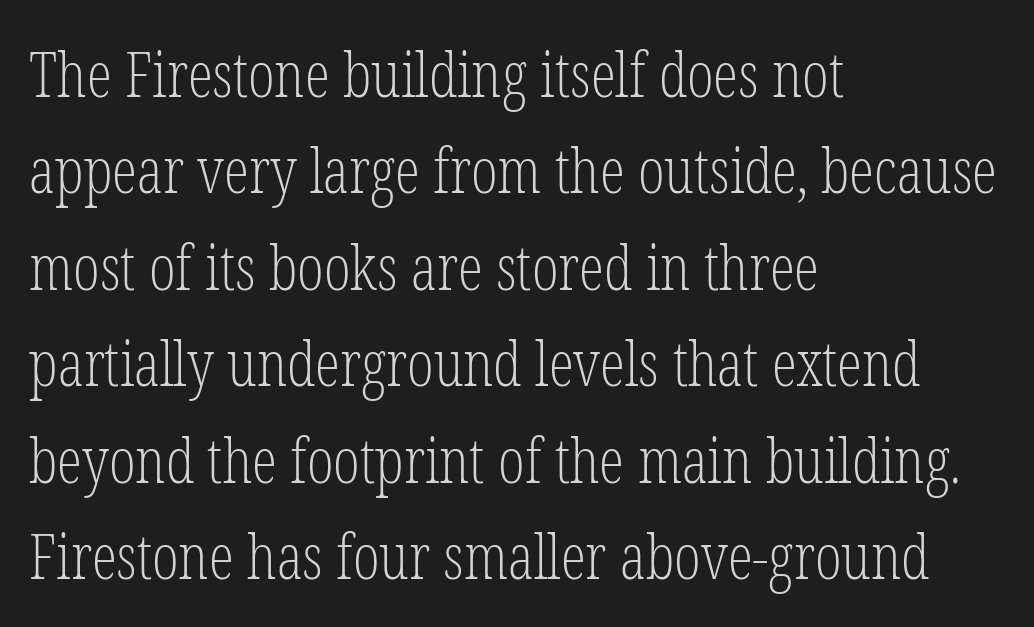
These lines sit exactly where default settings would place them. Does the lettering tilt? It doesn't — this is upright. Each word holds together tightly as a unit, with standard inter-letter gaps. Note the varied advance widths — an 'i' is clearly narrower than an 'm'. Typeset ragged right — the left edge is the straight one. The area under the type is left untouched.
